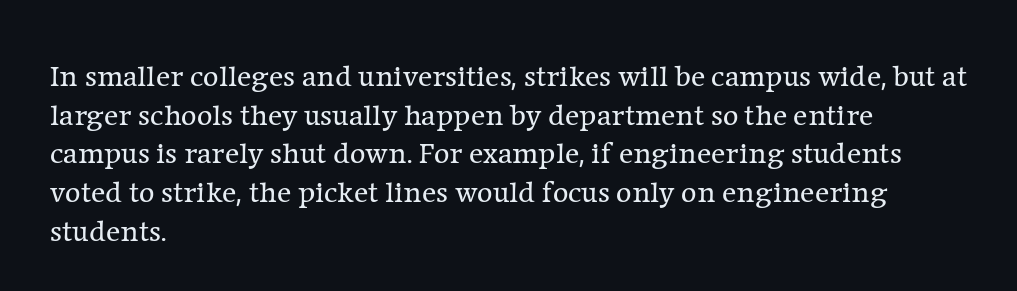
The image shows 30 px regular-weight serif type, upright; set left-aligned, normal line spacing (1.29x), normal letter spacing, not underlined; low stroke contrast and a medium x-height.
